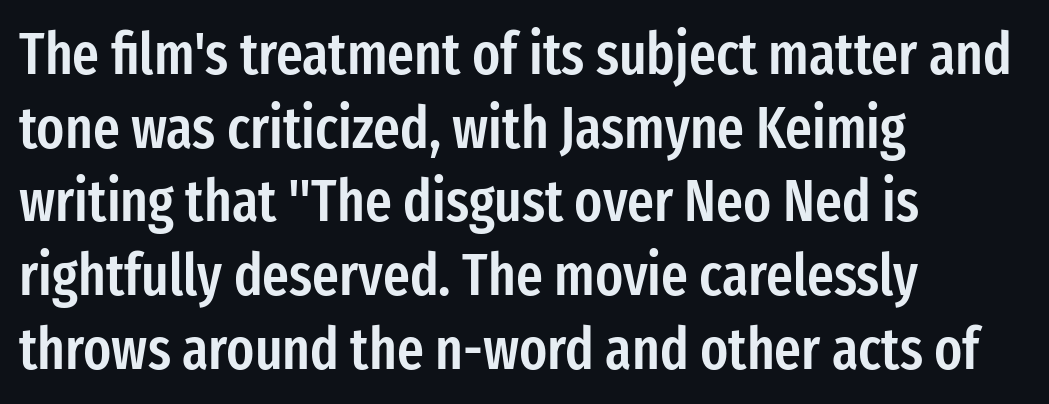
{"serif": "no", "italic": "no", "bold": "semi", "weight": "semibold", "width": "condensed", "stroke_contrast": "low", "x_height": "medium", "monospaced": "no", "underline": "no", "align": "left", "line_spacing": "normal", "line_spacing_ratio": 1.27, "letter_spacing": "normal", "letter_spacing_em": 0.0, "glyph_px": 58}
